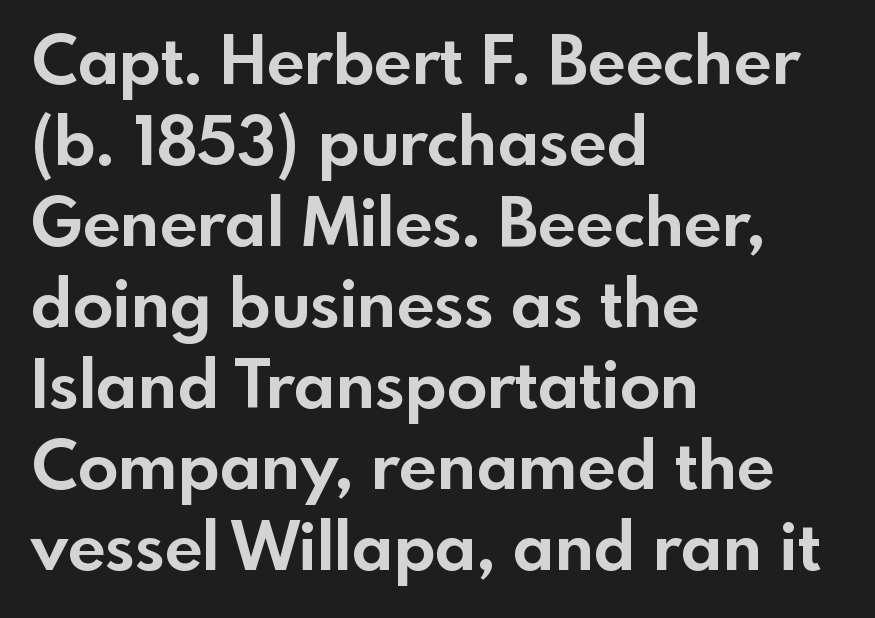
{"serif": "no", "italic": "no", "bold": "yes", "weight": "bold", "width": "normal", "x_height": "small", "monospaced": "no", "underline": "no", "align": "left", "line_spacing_ratio": 1.21, "letter_spacing": "normal", "letter_spacing_em": 0.0, "glyph_px": 67}
